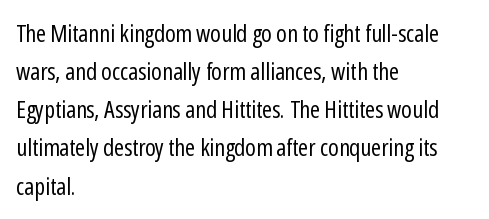
Is there much room between lines? A standard amount, neither cramped nor airy. A roman cut, with each character standing at attention. How are the letters spaced? Ordinarily, with no added tracking. This rendering features lettering with no underline. The paragraph shown leans on its left margin. The weight tops out at a normal text grade.
